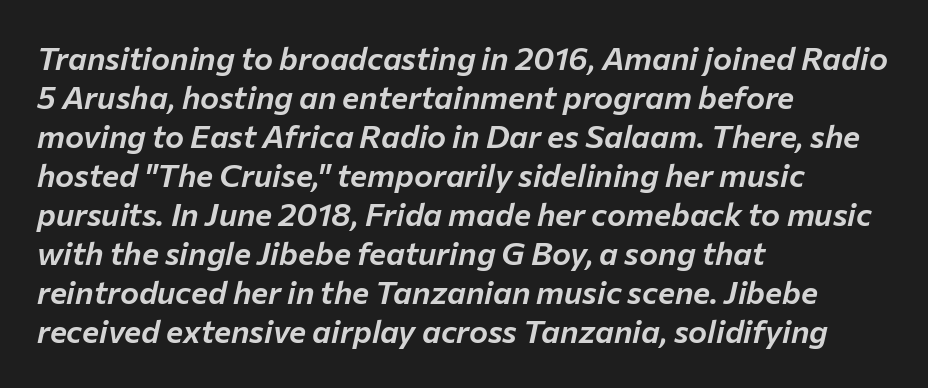
Q: Is the text italic (slanted)? A: Yes, it leans right by about 12 degrees.
Q: Is the text underlined? A: No.
Q: How is the paragraph aligned? A: Left-aligned.
Q: Is the spacing between letters normal or unusually wide? A: Normal.
Q: Width (condensed, normal, or wide)? A: Normal.
Q: Stroke contrast? A: Low.
Q: x-height? A: Medium.
Q: Monospaced? A: No.
